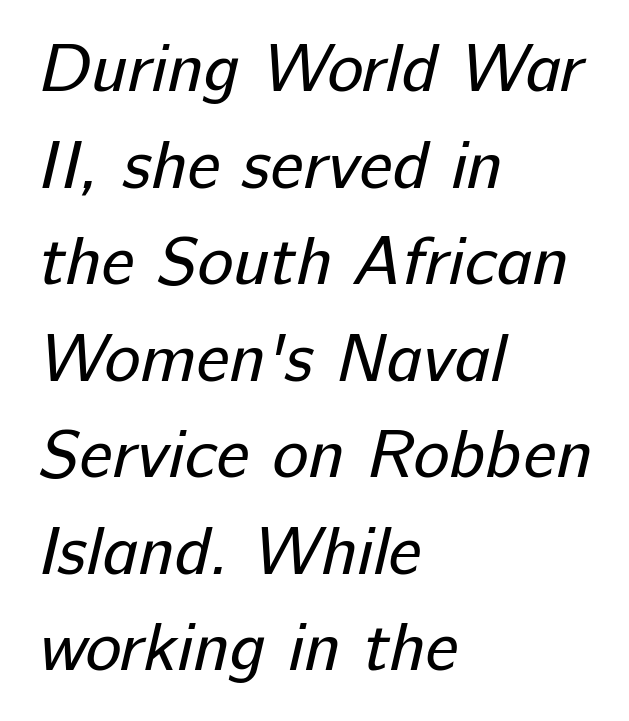
{"serif": "no", "bold": "no", "weight": "regular", "width": "normal", "stroke_contrast": "low", "x_height": "medium", "monospaced": "no", "underline": "no", "align": "left", "line_spacing": "normal", "line_spacing_ratio": 1.42, "letter_spacing": "normal", "letter_spacing_em": 0.0, "glyph_px": 68}
